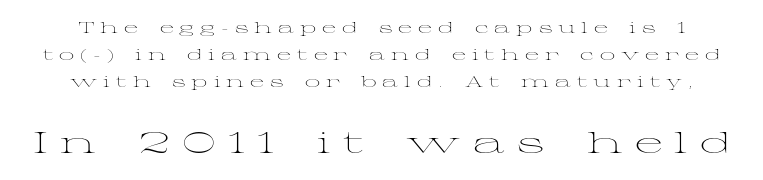
The image shows 30 px light, wide serif type, upright; set line spacing 1.8x, unusually wide letter spacing (+0.41 em), not underlined; the second (bottom) block is 2.0x larger; medium stroke contrast and a medium x-height.
